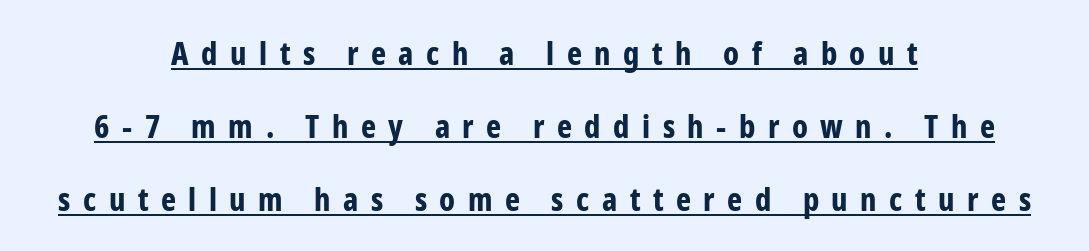
Q: Is the text bold? A: Yes.
Q: Is the text italic (slanted)? A: No, it is upright.
Q: Is the typeface a serif or a sans-serif typeface? A: Sans-serif.
Q: Is the text underlined? A: Yes.
Q: How is the paragraph aligned? A: Centered.
Q: Is the spacing between letters normal or unusually wide? A: Unusually wide.
Q: Is the spacing between lines tight, normal or loose? A: Loose.
Q: Width (condensed, normal, or wide)? A: Condensed.
Q: Stroke contrast? A: Low.
Q: x-height? A: Medium.
Q: Monospaced? A: No.
